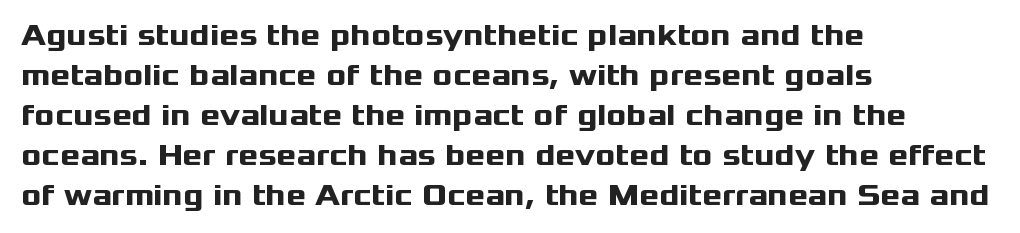
{"serif": "no", "italic": "no", "bold": "yes", "weight": "heavy", "width": "wide", "stroke_contrast": "medium", "x_height": "medium", "monospaced": "no", "underline": "no", "align": "left", "line_spacing": "normal", "line_spacing_ratio": 1.33, "letter_spacing": "normal", "letter_spacing_em": 0.0, "glyph_px": 30}
